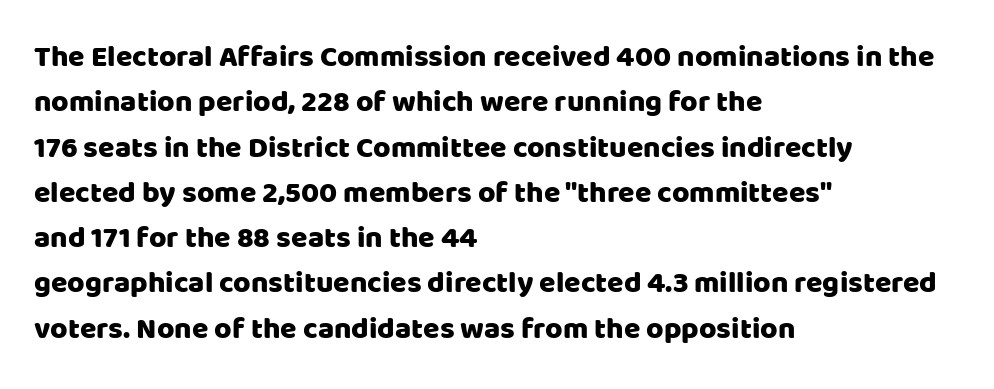
Every row of glyphs begins at an identical x-position on the left. Varying glyph widths throughout — classic text-font behaviour. The tracking reads as untouched default to a designer's eye. I'd call this a sans setting — the letters go barefoot. Type without underlining.
